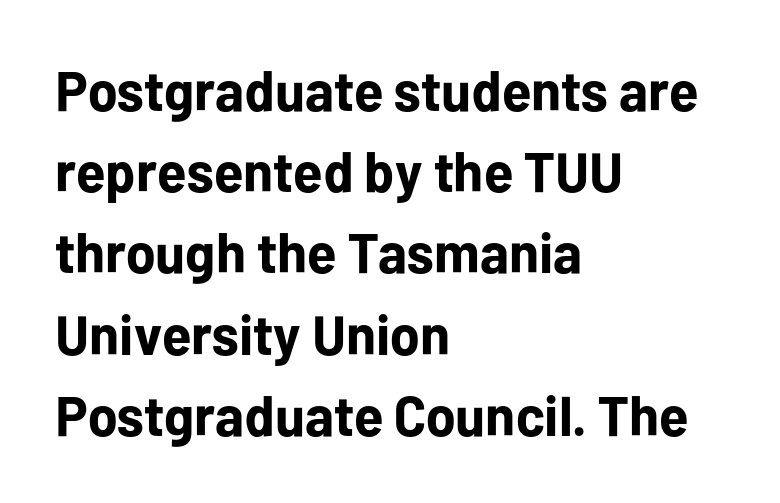
Q: Is the text bold? A: Yes.
Q: Is the text italic (slanted)? A: No, it is upright.
Q: Is the typeface a serif or a sans-serif typeface? A: Sans-serif.
Q: Is the text underlined? A: No.
Q: How is the paragraph aligned? A: Left-aligned.
Q: Is the spacing between letters normal or unusually wide? A: Normal.
Q: Is the spacing between lines tight, normal or loose? A: Normal.
Q: Width (condensed, normal, or wide)? A: Normal.
Q: Stroke contrast? A: Low.
Q: x-height? A: Medium.
Q: Monospaced? A: No.
